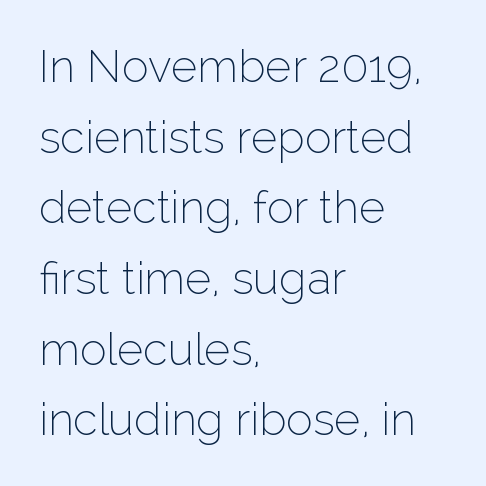
Letterform terminals end flat and unadorned throughout the passage. This block has exactly the height ordinary leading produces. The cut favours lightness, reaching ordinary text weight at its darkest. The rendering uses natural spacing where letterforms have individual widths. Unmarked baselines from the first word to the last.
